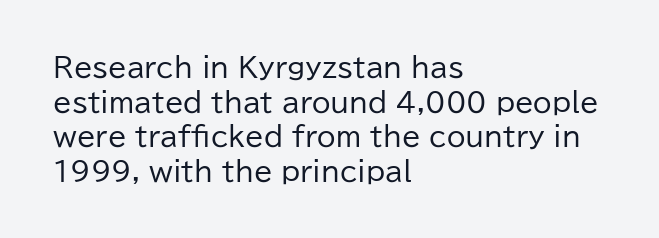
{"italic": "no", "bold": "no", "underline": "no", "align": "left", "line_spacing": "normal", "line_spacing_ratio": 1.28, "letter_spacing": "normal", "letter_spacing_em": 0.0, "glyph_px": 27}
